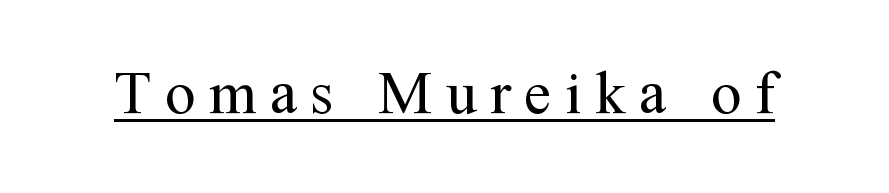
Q: Is the text bold? A: No.
Q: Is the text italic (slanted)? A: No, it is upright.
Q: Is the typeface a serif or a sans-serif typeface? A: Serif.
Q: Is the text underlined? A: Yes.
Q: Is the spacing between letters normal or unusually wide? A: Unusually wide.
Q: Width (condensed, normal, or wide)? A: Normal.
Q: Stroke contrast? A: Medium.
Q: x-height? A: Medium.
Q: Monospaced? A: No.
